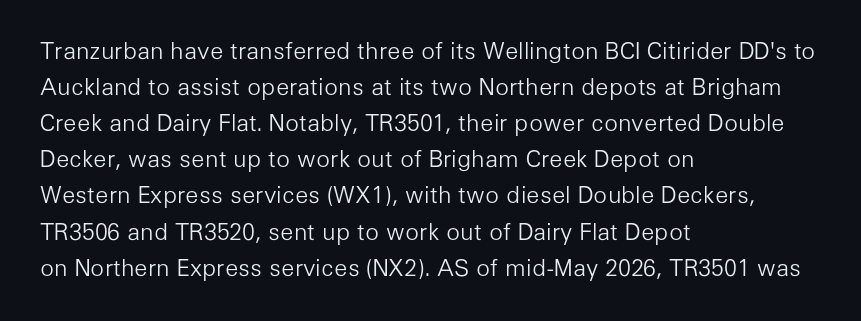
The image shows 23 px text type, upright; set left-aligned, normal line spacing (1.57x), normal letter spacing, not underlined.
